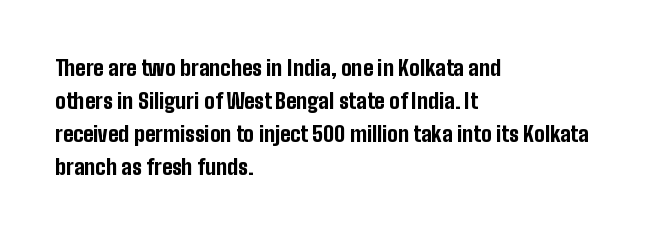
The sample has been set heavy, in full bold. Any mark beneath the type? The region is blank. The ragged edge is on the right, which tells us the setting is flush left. This sample uses plain, unmodified letter spacing. Posture: vertical. Does the leading feel generous? No, just average.
